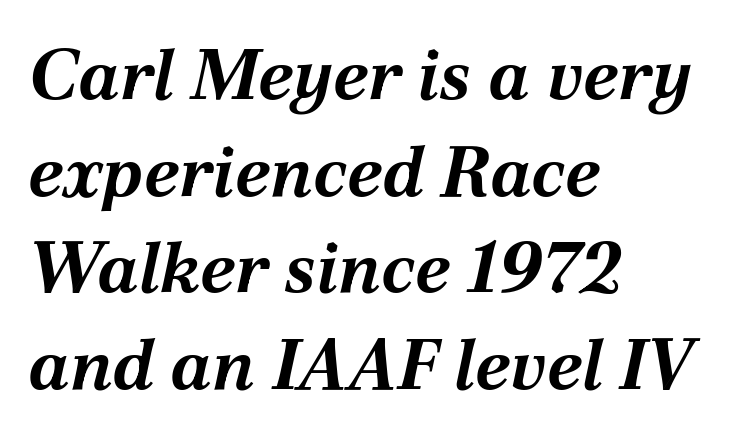
{"italic": "yes", "lean": "right", "slant_degrees": 12, "bold": "yes", "weight": "bold", "width": "normal", "stroke_contrast": "medium", "x_height": "medium", "monospaced": "no", "underline": "no", "align": "left", "line_spacing": "normal", "line_spacing_ratio": 1.36, "letter_spacing": "normal", "letter_spacing_em": 0.0, "glyph_px": 71}
